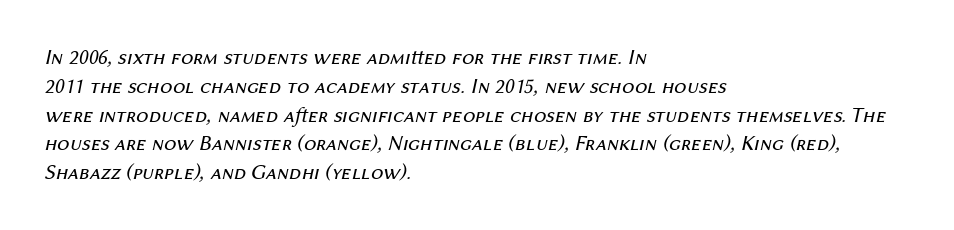
{"italic": "yes", "lean": "right", "slant_degrees": 12, "bold": "no", "underline": "no", "align": "left", "line_spacing": "normal", "line_spacing_ratio": 1.31, "letter_spacing": "normal", "letter_spacing_em": 0.0, "glyph_px": 22}
